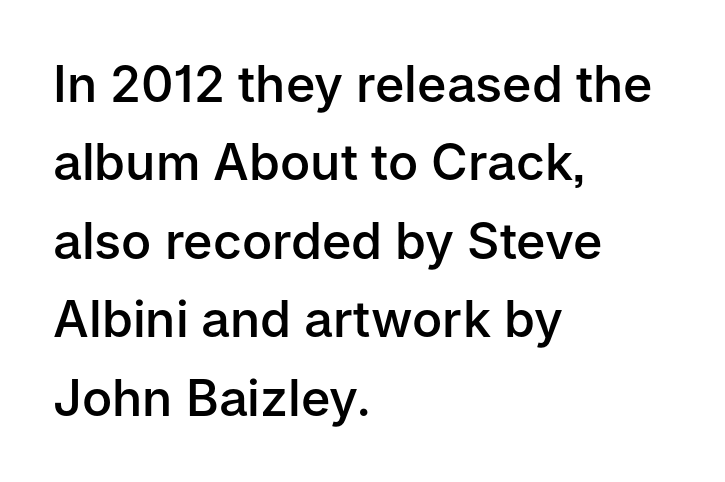
The image shows 50 px semibold sans-serif type, upright; set left-aligned, normal line spacing (1.57x), normal letter spacing, not underlined; low stroke contrast and a medium x-height.
